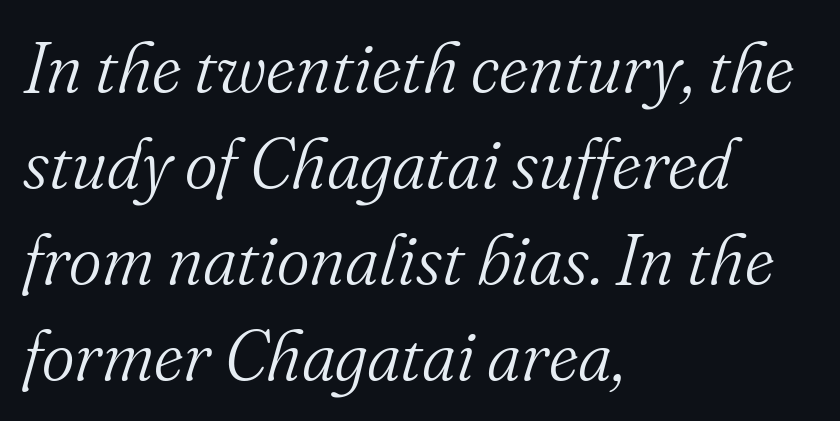
Q: Is the text bold? A: No.
Q: Is the text italic (slanted)? A: Yes, it leans right by about 16 degrees.
Q: Is the typeface a serif or a sans-serif typeface? A: Serif.
Q: Is the text underlined? A: No.
Q: How is the paragraph aligned? A: Left-aligned.
Q: Is the spacing between letters normal or unusually wide? A: Normal.
Q: Is the spacing between lines tight, normal or loose? A: Normal.
Q: Width (condensed, normal, or wide)? A: Normal.
Q: Stroke contrast? A: Medium.
Q: x-height? A: Small.
Q: Monospaced? A: No.
